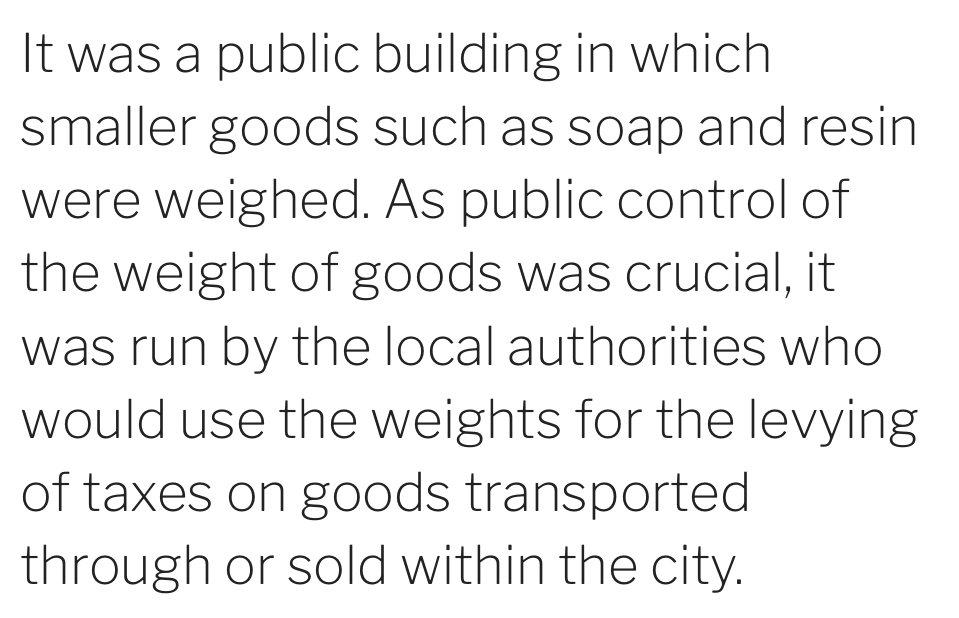
{"serif": "no", "italic": "no", "bold": "no", "weight": "light", "width": "normal", "stroke_contrast": "low", "x_height": "medium", "monospaced": "no", "underline": "no", "align": "left", "line_spacing": "normal", "line_spacing_ratio": 1.38, "letter_spacing": "normal", "letter_spacing_em": 0.0, "glyph_px": 53}
